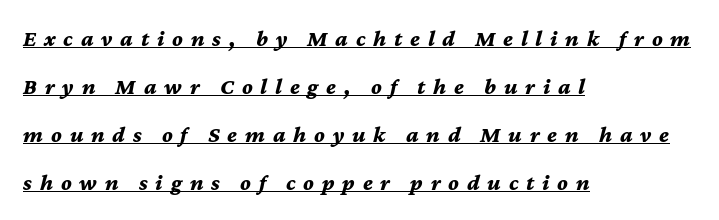
{"italic": "yes", "lean": "right", "slant_degrees": 12, "bold": "yes", "underline": "yes", "align": "left", "line_spacing": "loose", "line_spacing_ratio": 2.08, "letter_spacing": "wide", "letter_spacing_em": 0.34, "glyph_px": 23}
